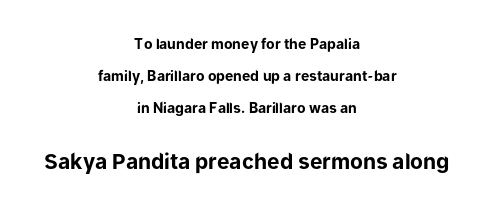
Q: Is the text bold? A: Yes.
Q: Is the text italic (slanted)? A: No, it is upright.
Q: Is the text underlined? A: No.
Q: How is the paragraph aligned? A: Centered.
Q: Is the spacing between letters normal or unusually wide? A: Normal.
Q: Is the spacing between lines tight, normal or loose? A: Loose.
Q: Which block of text is set in a larger size, the first (top) or the second (bottom)? A: The second (bottom) one.
